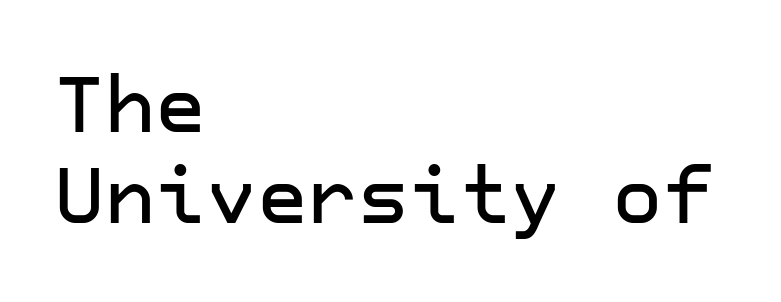
Words float on clear page, feet unadorned. Horizontally, the lines are justified to the leading edge only. Between one letter and the next there's only the usual sliver of space. Italic: no, the glyphs are upright roman. Typographically, this falls in the sans-serif category.
